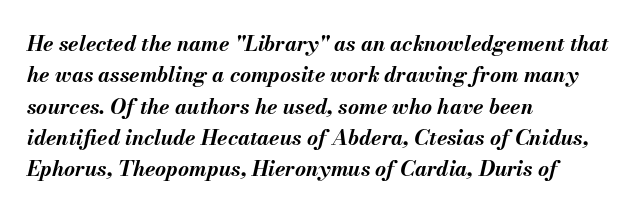
{"italic": "yes", "lean": "right", "slant_degrees": 13, "bold": "yes", "underline": "no", "align": "left", "line_spacing": "normal", "line_spacing_ratio": 1.49, "letter_spacing": "normal", "letter_spacing_em": 0.0, "glyph_px": 21}
